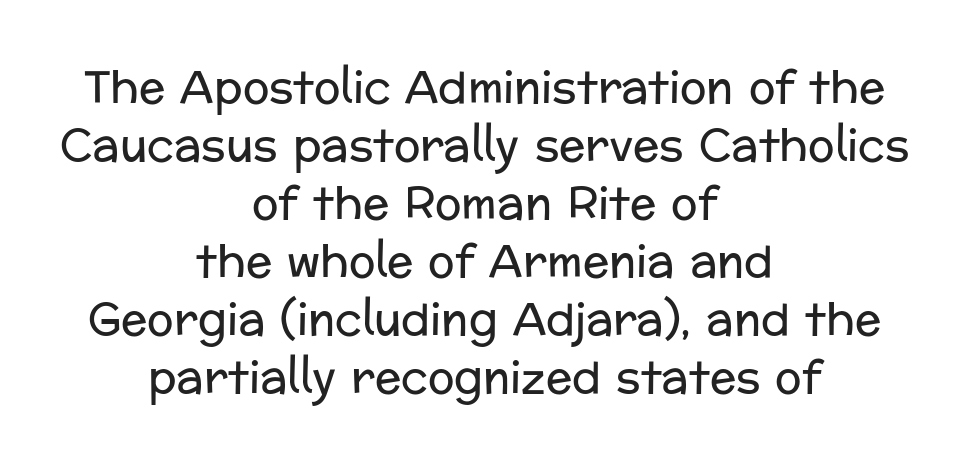
Q: Is the text bold? A: No.
Q: Is the text italic (slanted)? A: No, it is upright.
Q: Is the typeface a serif or a sans-serif typeface? A: Sans-serif.
Q: Is the text underlined? A: No.
Q: How is the paragraph aligned? A: Centered.
Q: Is the spacing between letters normal or unusually wide? A: Normal.
Q: Is the spacing between lines tight, normal or loose? A: Normal.
Q: Width (condensed, normal, or wide)? A: Normal.
Q: Stroke contrast? A: Low.
Q: x-height? A: Medium.
Q: Monospaced? A: No.
